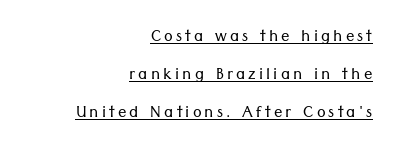
The image shows 21 px text type, upright; set right-aligned, line spacing 1.81x, underlined.
